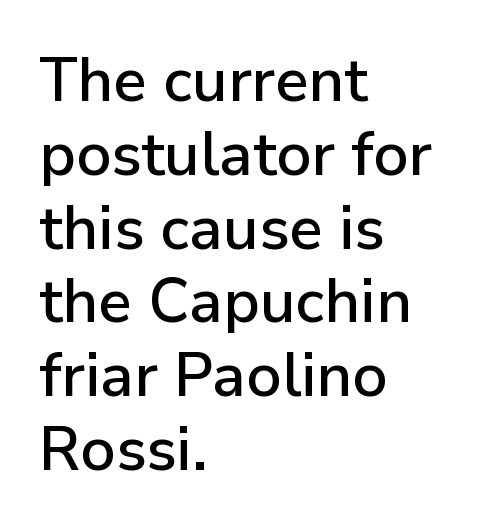
Caption: multi-line text, flush left, ragged right. This sample uses a sans-serif face. The glyphs are unaccompanied by any horizontal stroke below them. Standard letterfit; no display-style spreading of the glyphs.
